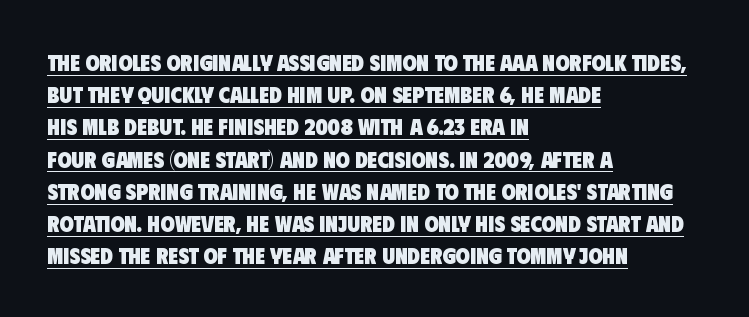
Q: Is the text bold? A: Yes.
Q: Is the text underlined? A: Yes.
Q: How is the paragraph aligned? A: Left-aligned.
Q: Is the spacing between letters normal or unusually wide? A: Normal.
Q: Is the spacing between lines tight, normal or loose? A: Normal.
